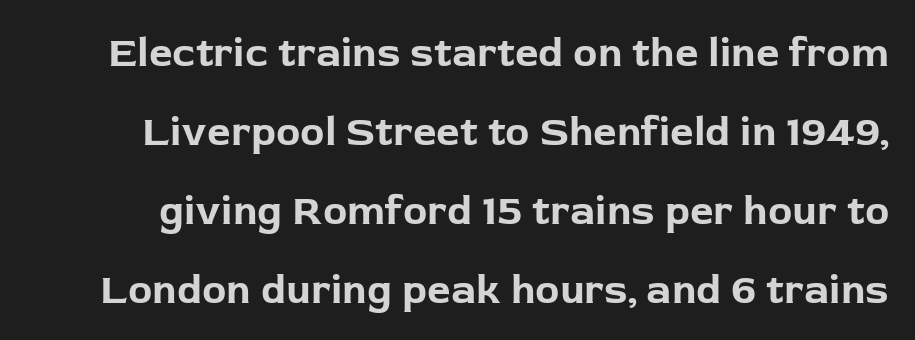
Q: Is the text bold? A: Yes.
Q: Is the text italic (slanted)? A: No, it is upright.
Q: Is the typeface a serif or a sans-serif typeface? A: Sans-serif.
Q: Is the text underlined? A: No.
Q: Is the spacing between letters normal or unusually wide? A: Normal.
Q: Is the spacing between lines tight, normal or loose? A: Loose.
Q: Width (condensed, normal, or wide)? A: Normal.
Q: Stroke contrast? A: Low.
Q: x-height? A: Medium.
Q: Monospaced? A: No.
